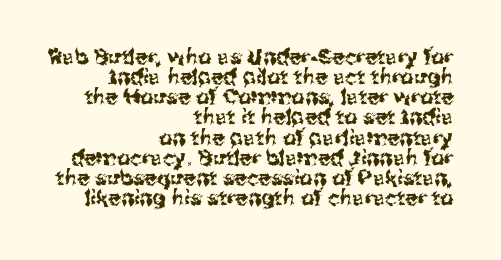
Q: Is the text italic (slanted)? A: No, it is upright.
Q: Is the text underlined? A: No.
Q: How is the paragraph aligned? A: Right-aligned.
Q: Is the spacing between letters normal or unusually wide? A: Normal.
Q: Is the spacing between lines tight, normal or loose? A: Tight.
